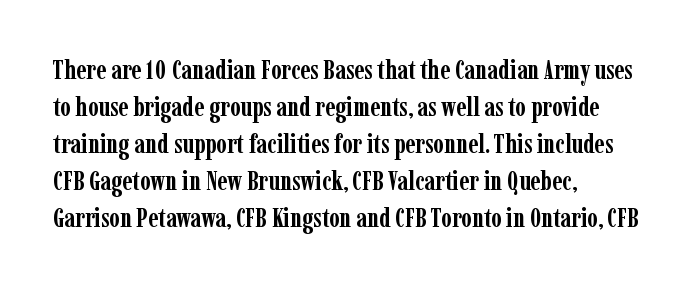
Every character sits straight up, as roman type does. Words appear dense and cohesive because spacing is normal. On the weight axis this lands at bold, roughly 700. In terms of leading, this rendering sits right in the middle.
